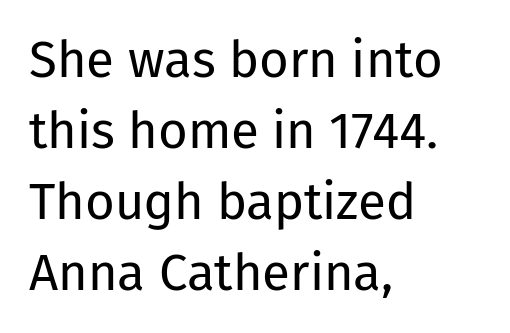
Q: Is the text bold? A: No.
Q: Is the text italic (slanted)? A: No, it is upright.
Q: Is the typeface a serif or a sans-serif typeface? A: Sans-serif.
Q: Is the text underlined? A: No.
Q: How is the paragraph aligned? A: Left-aligned.
Q: Is the spacing between letters normal or unusually wide? A: Normal.
Q: Is the spacing between lines tight, normal or loose? A: Normal.
Q: Width (condensed, normal, or wide)? A: Normal.
Q: Stroke contrast? A: Low.
Q: x-height? A: Medium.
Q: Monospaced? A: No.
